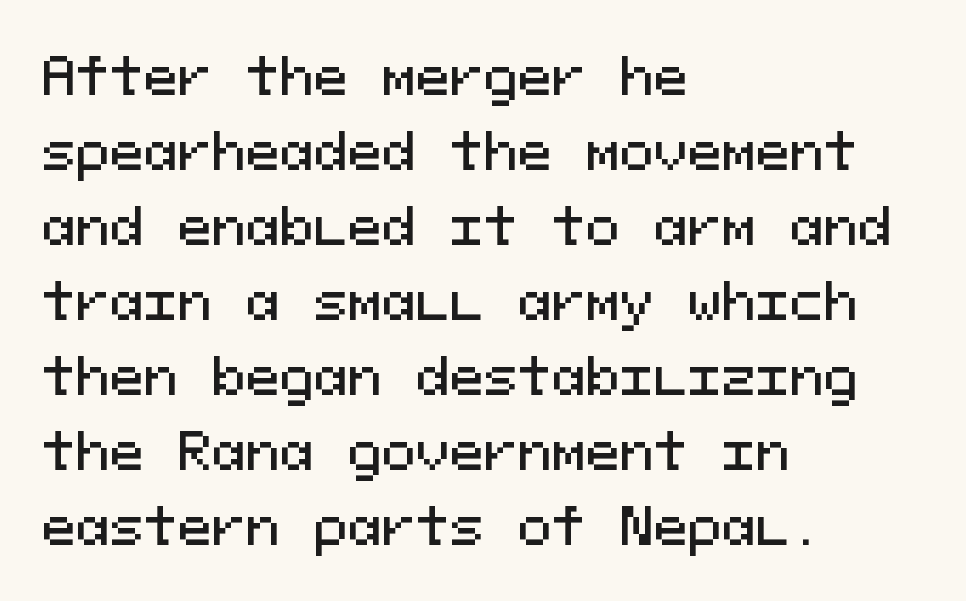
Q: Is the text italic (slanted)? A: No, it is upright.
Q: Is the typeface a serif or a sans-serif typeface? A: Sans-serif.
Q: Is the text underlined? A: No.
Q: How is the paragraph aligned? A: Left-aligned.
Q: Is the spacing between letters normal or unusually wide? A: Normal.
Q: Is the spacing between lines tight, normal or loose? A: Normal.
Q: Width (condensed, normal, or wide)? A: Normal.
Q: Stroke contrast? A: Medium.
Q: x-height? A: Medium.
Q: Monospaced? A: Yes.
